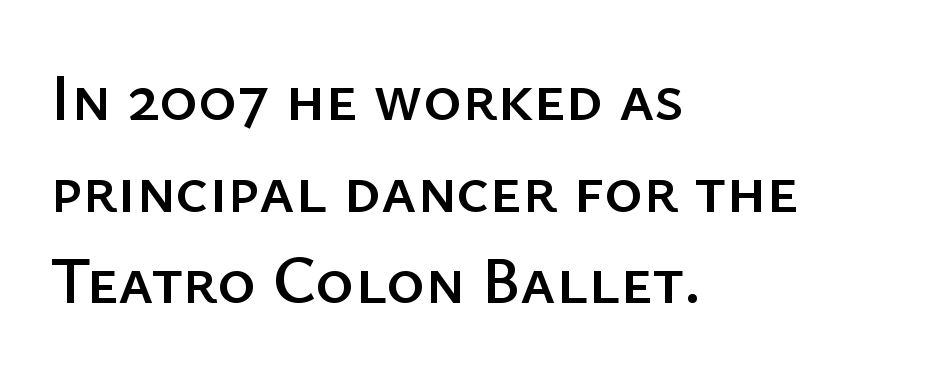
{"serif": "no", "italic": "no", "width": "normal", "stroke_contrast": "low", "x_height": "medium", "monospaced": "no", "underline": "no", "align": "left", "line_spacing": "normal", "line_spacing_ratio": 1.39, "letter_spacing": "normal", "letter_spacing_em": 0.0, "glyph_px": 66}
